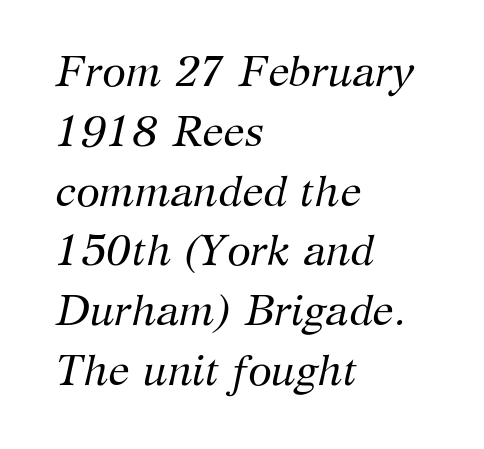
The image shows 43 px regular-weight serif type, italic (leaning right); set left-aligned, normal line spacing (1.39x), normal letter spacing, not underlined; medium stroke contrast and a medium x-height.
